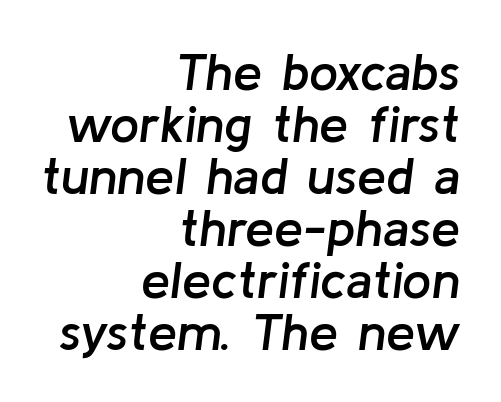
Q: Is the text bold? A: Semi-bold.
Q: Is the text italic (slanted)? A: Yes, it leans right by about 8 degrees.
Q: Is the text underlined? A: No.
Q: How is the paragraph aligned? A: Right-aligned.
Q: Is the spacing between letters normal or unusually wide? A: Normal.
Q: Is the spacing between lines tight, normal or loose? A: Tight.
Q: Width (condensed, normal, or wide)? A: Normal.
Q: Stroke contrast? A: Low.
Q: x-height? A: Medium.
Q: Monospaced? A: No.
